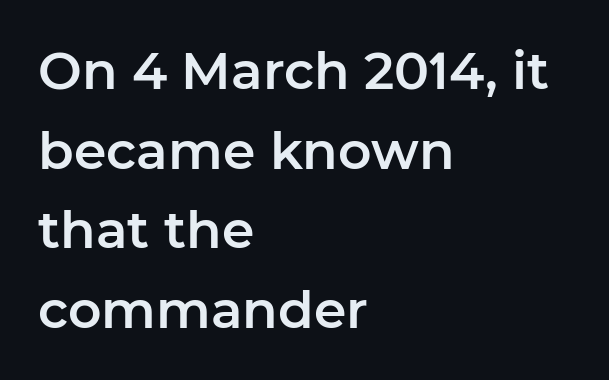
The line texture is even and compact thanks to regular tracking. This is the regular roman posture of the typeface. Each new line begins a customary step beneath the previous one. The passage shown is not underscored anywhere.
